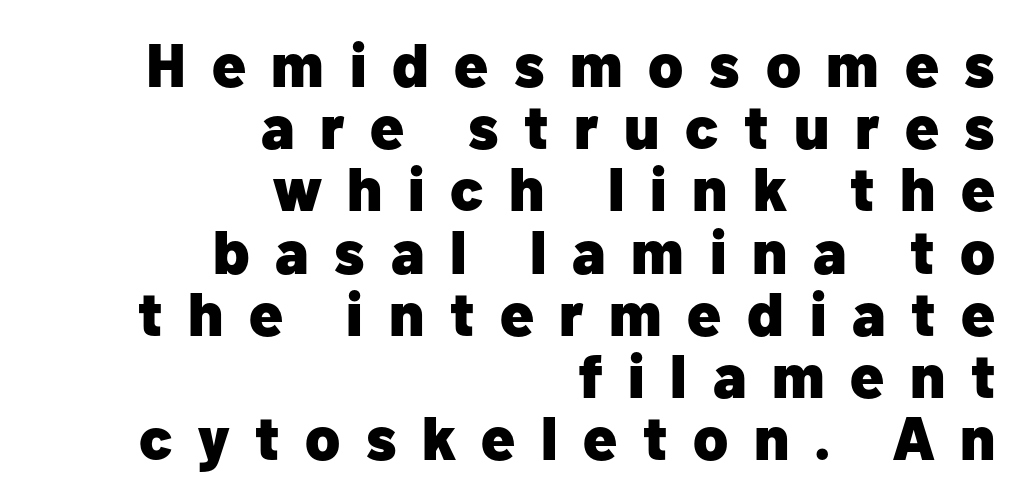
Think of a printed novel: that variable character pitch is what you see here. The horizontal fit of the characters is loose and conspicuously gappy. Descender tails drop into unmarked territory. A typesetter would label this face a sans.
